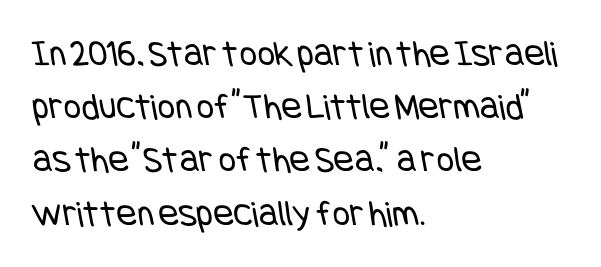
Q: Is the text bold? A: No.
Q: Is the typeface a serif or a sans-serif typeface? A: Sans-serif.
Q: Is the text underlined? A: No.
Q: How is the paragraph aligned? A: Left-aligned.
Q: Is the spacing between letters normal or unusually wide? A: Normal.
Q: Is the spacing between lines tight, normal or loose? A: Normal.
Q: Width (condensed, normal, or wide)? A: Condensed.
Q: Stroke contrast? A: Low.
Q: x-height? A: Large.
